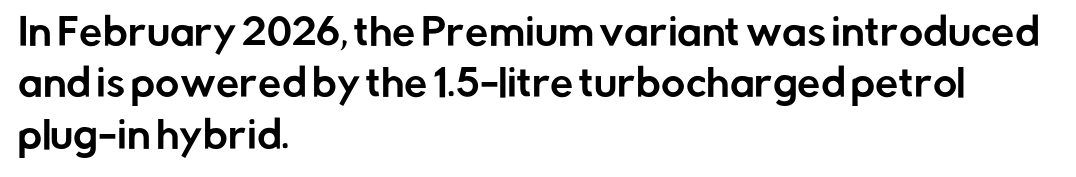
The image shows 37 px sans-serif type, upright; set left-aligned, normal line spacing (1.39x), normal letter spacing, not underlined; low stroke contrast and a medium x-height.
